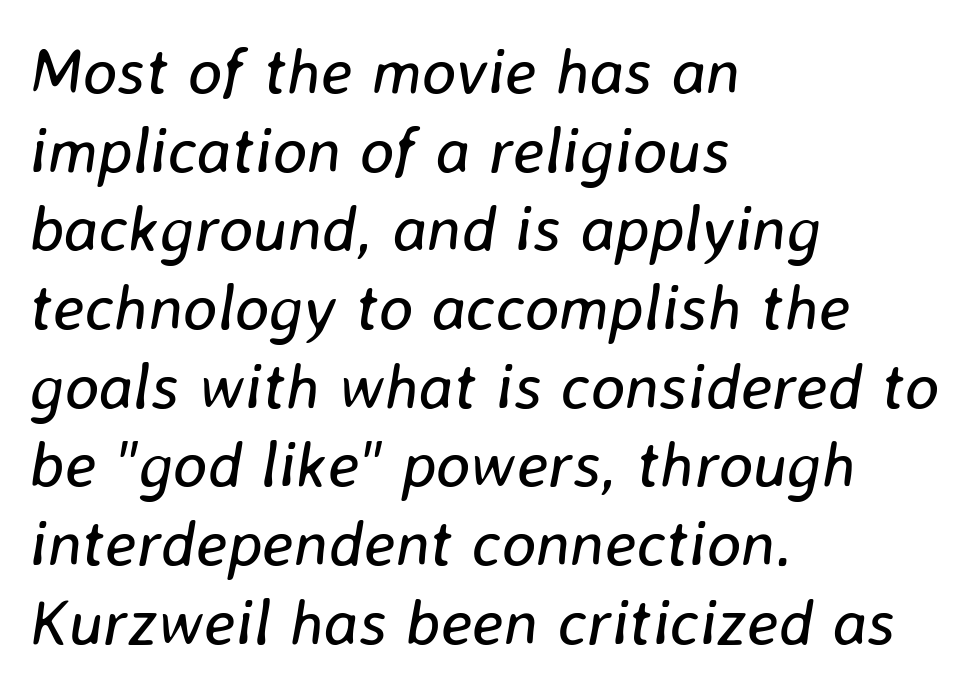
{"italic": "yes", "lean": "right", "slant_degrees": 8, "bold": "no", "weight": "regular", "width": "normal", "stroke_contrast": "low", "x_height": "medium", "monospaced": "no", "underline": "no", "align": "left", "line_spacing_ratio": 1.21, "letter_spacing": "normal", "letter_spacing_em": 0.0, "glyph_px": 65}
